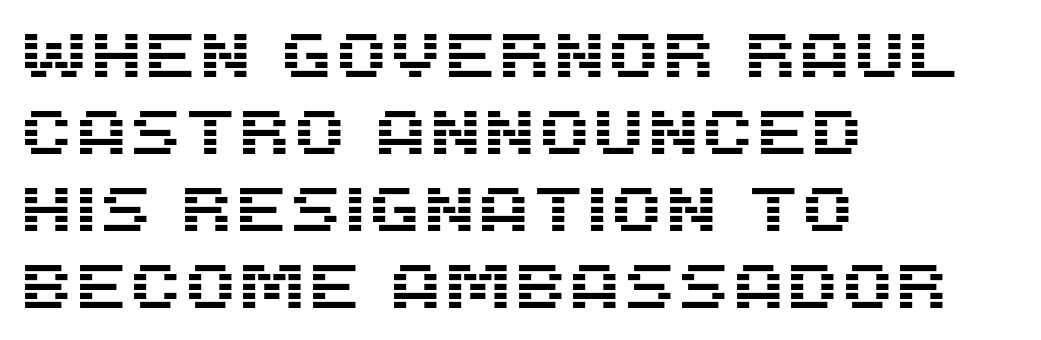
The image shows 62 px sans-serif type, upright; set left-aligned, line spacing 1.24x, normal letter spacing, not underlined; medium stroke contrast and a large x-height.
